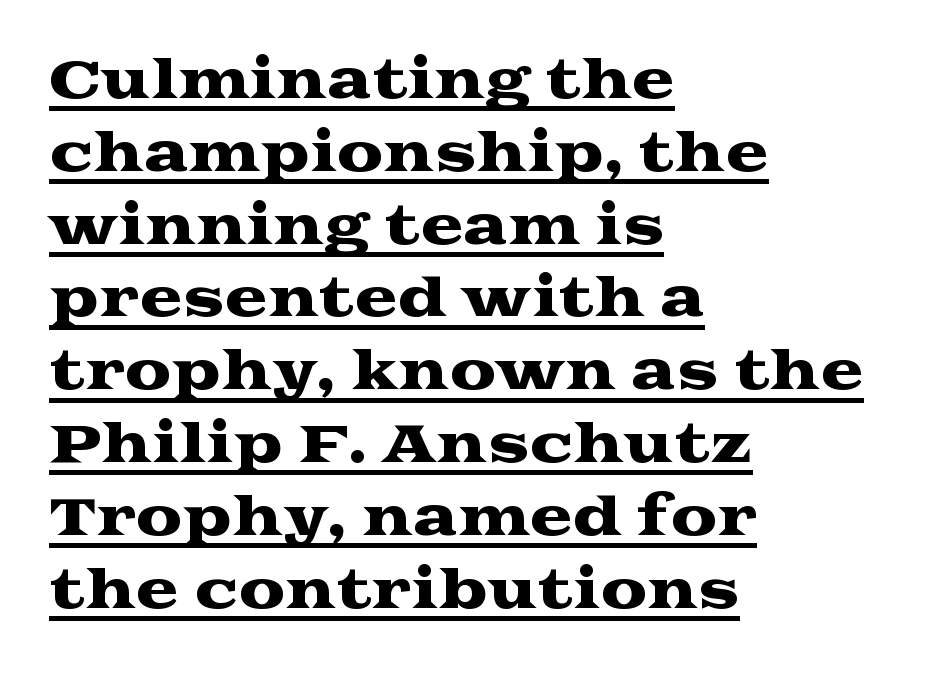
{"serif": "yes", "italic": "no", "width": "wide", "stroke_contrast": "medium", "x_height": "medium", "monospaced": "no", "underline": "yes", "align": "left", "line_spacing": "normal", "line_spacing_ratio": 1.4, "letter_spacing": "normal", "letter_spacing_em": 0.0, "glyph_px": 52}
